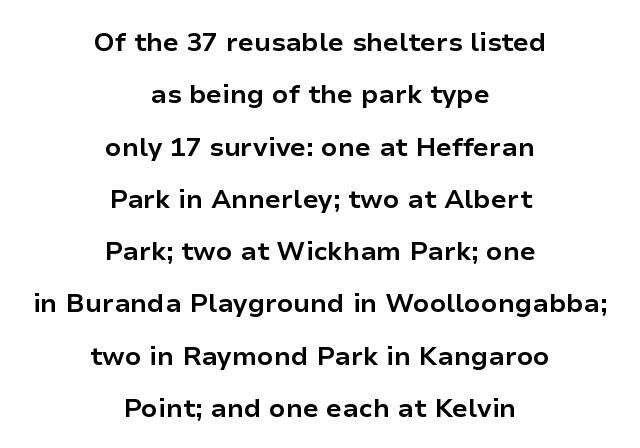
{"italic": "no", "bold": "yes", "underline": "no", "align": "center", "line_spacing": "loose", "line_spacing_ratio": 2.01, "letter_spacing": "normal", "letter_spacing_em": 0.0, "glyph_px": 26}
